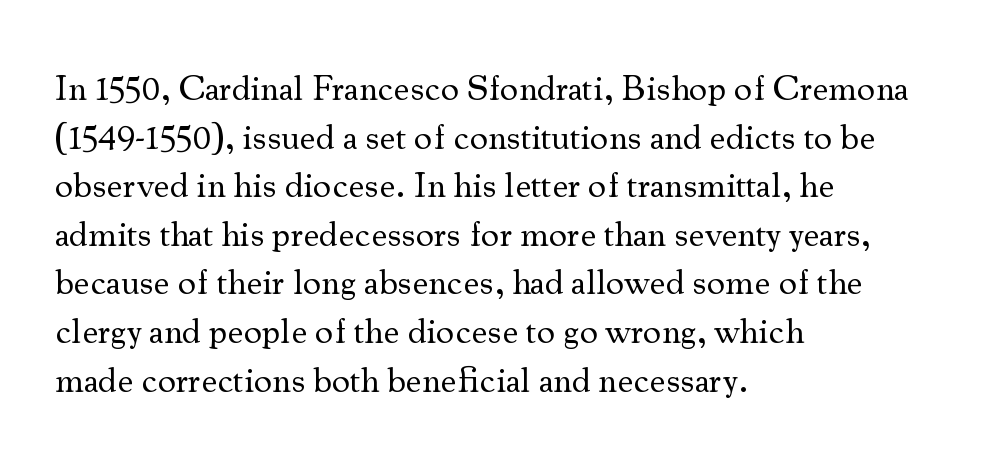
Beneath every word, the page is bare. Think of a printed novel: that variable character pitch is what you see here. Short note: letters normally spaced. Horizontal bands of white between lines are of average thickness. These lines are composed in type with serifs.
